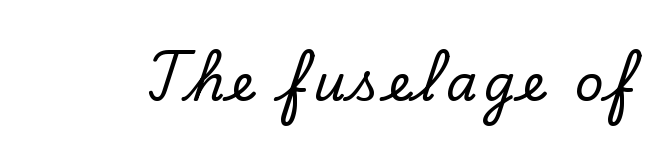
{"serif": "yes", "width": "normal", "stroke_contrast": "low", "x_height": "small", "monospaced": "no", "underline": "no", "glyph_px": 50}
